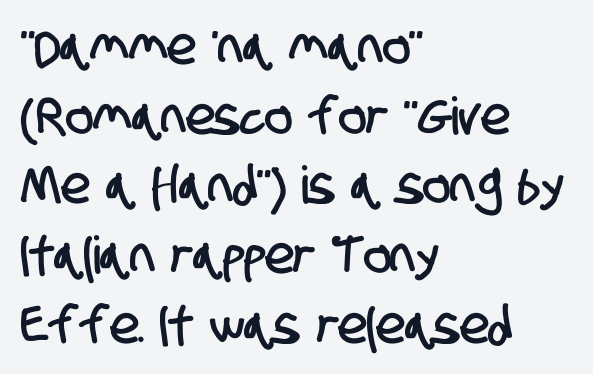
Beneath every word, the page is bare. The typeface chosen for these lines omits serifs. This sample has the flowing, uneven cadence of proportional lettering. The face used here is rendered with its standard letterfit.
